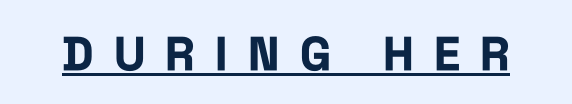
The image shows 47 px bold, condensed sans-serif type, upright; set unusually wide letter spacing (+0.43 em), underlined; low stroke contrast and a large x-height.
